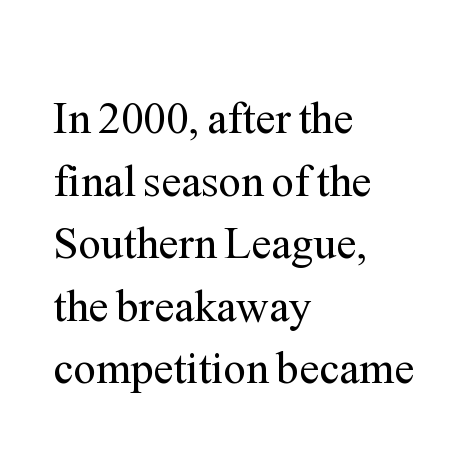
Quick note: underline off. Each letter's strokes conclude with small projecting serifs. Honestly, the row spacing looks completely unremarkable. Characters follow at the spacing the type designer built in. These glyphs show unthickened strokes, regular width or finer.
